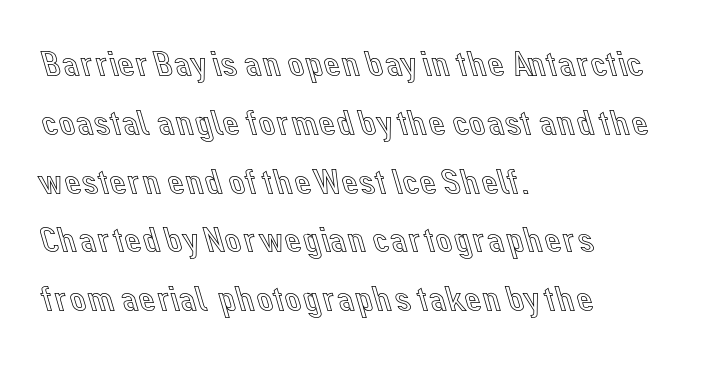
Q: Is the text italic (slanted)? A: Yes.
Q: Is the text underlined? A: No.
Q: How is the paragraph aligned? A: Left-aligned.
Q: Is the spacing between letters normal or unusually wide? A: Normal.
Q: Is the spacing between lines tight, normal or loose? A: Normal.
Q: Width (condensed, normal, or wide)? A: Normal.
Q: x-height? A: Medium.
Q: Monospaced? A: No.
